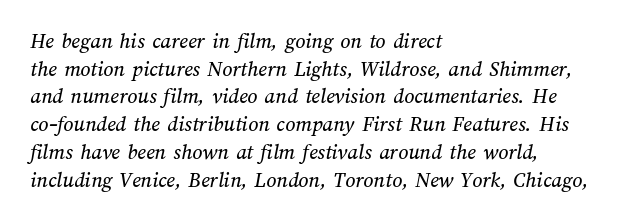
Q: Is the text underlined? A: No.
Q: How is the paragraph aligned? A: Left-aligned.
Q: Is the spacing between letters normal or unusually wide? A: Normal.
Q: Is the spacing between lines tight, normal or loose? A: Normal.
